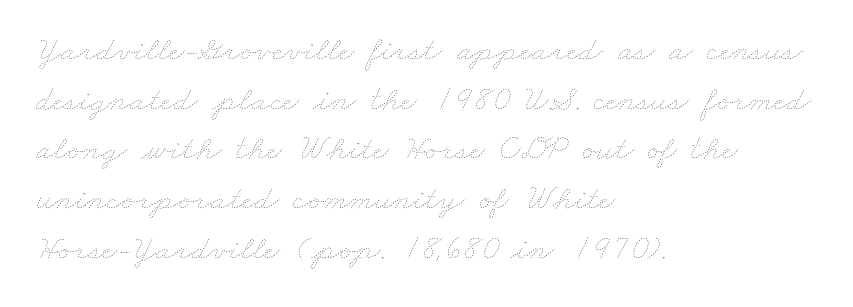
The image shows 35 px thin, wide type; set left-aligned, normal line spacing (1.42x), normal letter spacing, not underlined; low stroke contrast and a small x-height.
